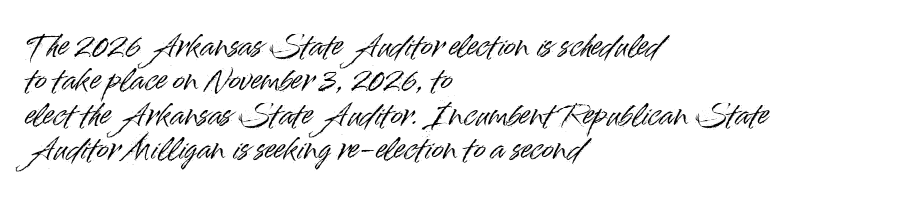
The image shows 28 px sans-serif type; set left-aligned, line spacing 1.23x, normal letter spacing, not underlined; high stroke contrast and a small x-height.
